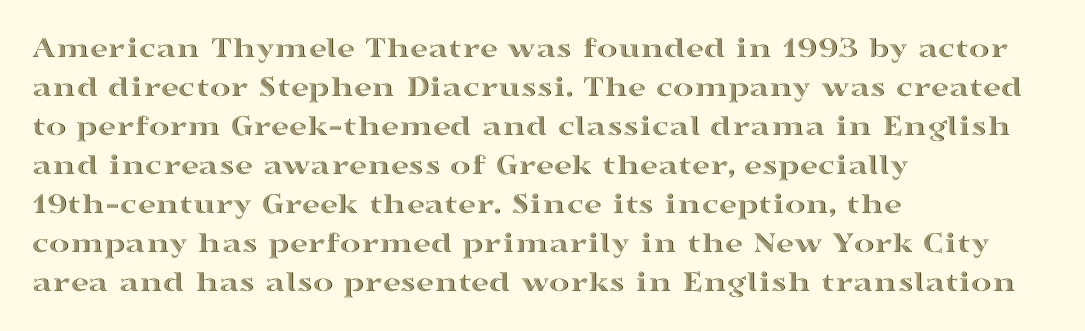
Q: Is the text italic (slanted)? A: No, it is upright.
Q: Is the text underlined? A: No.
Q: How is the paragraph aligned? A: Left-aligned.
Q: Is the spacing between letters normal or unusually wide? A: Normal.
Q: Is the spacing between lines tight, normal or loose? A: Normal.
Q: Width (condensed, normal, or wide)? A: Wide.
Q: x-height? A: Medium.
Q: Monospaced? A: No.
